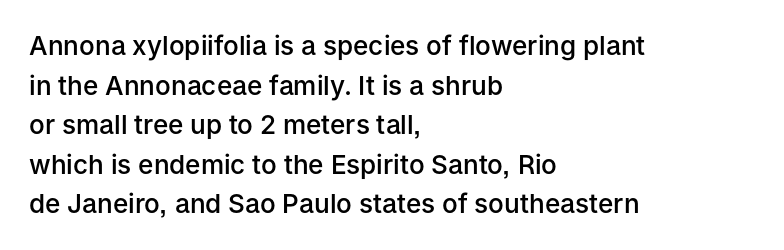
Q: Is the text bold? A: Semi-bold.
Q: Is the text italic (slanted)? A: No, it is upright.
Q: Is the text underlined? A: No.
Q: How is the paragraph aligned? A: Left-aligned.
Q: Is the spacing between letters normal or unusually wide? A: Normal.
Q: Is the spacing between lines tight, normal or loose? A: Normal.
